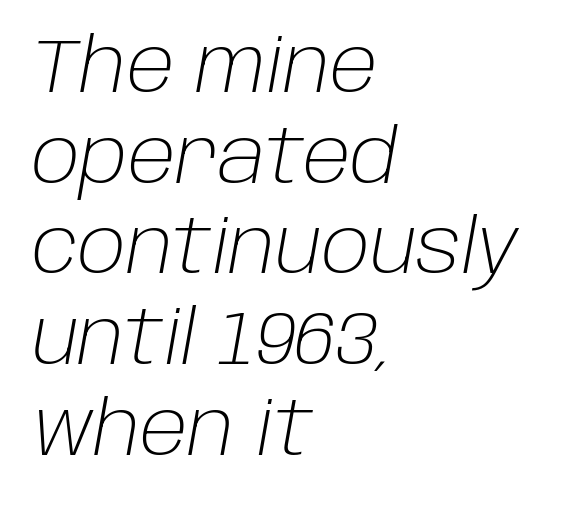
{"italic": "yes", "lean": "right", "slant_degrees": 10, "bold": "no", "weight": "light", "width": "normal", "stroke_contrast": "low", "x_height": "large", "monospaced": "no", "underline": "no", "align": "left", "line_spacing_ratio": 1.21, "letter_spacing": "normal", "letter_spacing_em": 0.0, "glyph_px": 75}
